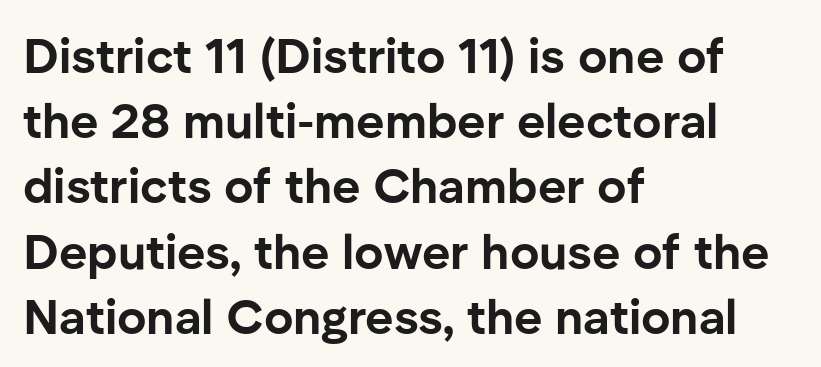
The image shows 49 px bold sans-serif type, upright; set left-aligned, normal line spacing (1.33x), normal letter spacing, not underlined; low stroke contrast and a medium x-height.
